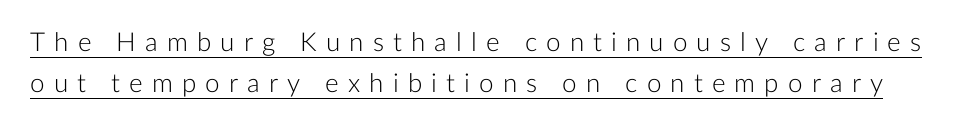
There is plenty of visible air inserted between adjacent glyphs. Nope, not italic — everything's standing straight. The rendered words wear a rule along their underside. A normal amount of white space separates one row of letters from the next. The weight tops out at a normal text grade.
